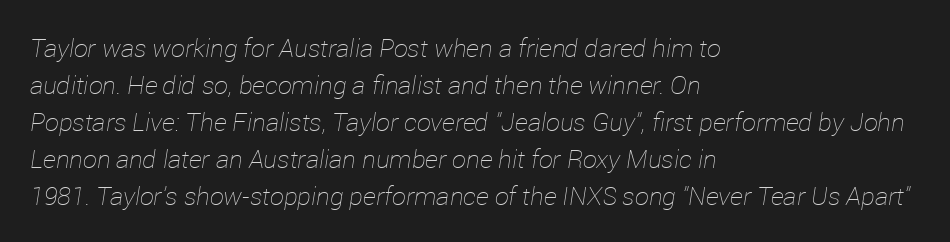
The image shows 25 px text type, italic (leaning right); set left-aligned, normal line spacing (1.48x), normal letter spacing, not underlined.
